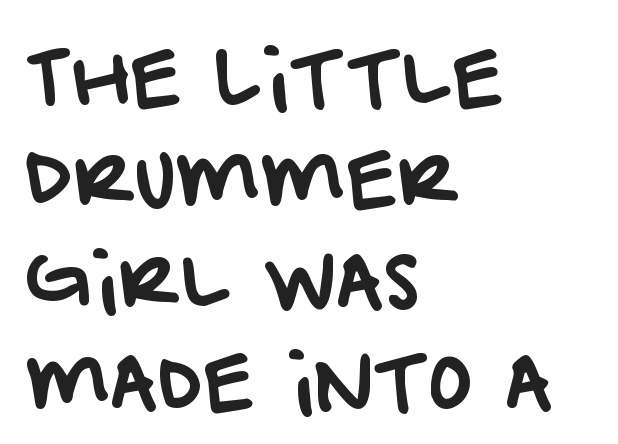
The passage shown is typed in a proportional face where columns would drift. Which margin do the lines hug? The left one — the right edge is uneven. The block of text has a typical density, with ordinary space between rows. The horizontal fit of the characters is conventional and even. Underlining? Definitely not there.
